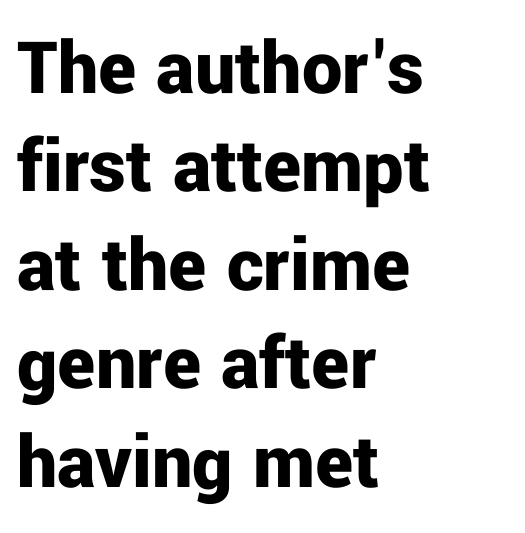
{"serif": "no", "italic": "no", "bold": "yes", "weight": "bold", "width": "normal", "stroke_contrast": "low", "x_height": "medium", "monospaced": "no", "underline": "no", "align": "left", "line_spacing_ratio": 1.23, "letter_spacing": "normal", "letter_spacing_em": 0.0, "glyph_px": 80}
